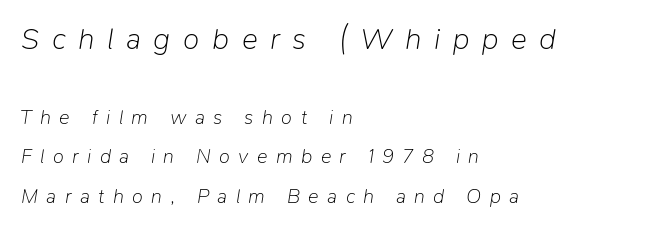
The image shows 30 px light type, italic (leaning right); set left-aligned, loose line spacing (1.99x), unusually wide letter spacing (+0.42 em), not underlined; the first (top) block is 1.5x larger; low stroke contrast and a medium x-height.
